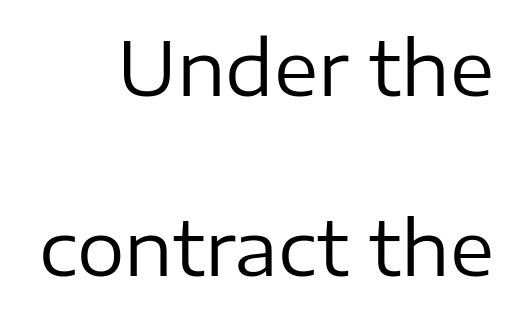
{"serif": "no", "italic": "no", "bold": "no", "weight": "regular", "width": "normal", "stroke_contrast": "low", "x_height": "medium", "monospaced": "no", "underline": "no", "align": "right", "line_spacing": "loose", "line_spacing_ratio": 2.4, "letter_spacing": "normal", "letter_spacing_em": 0.0, "glyph_px": 75}
